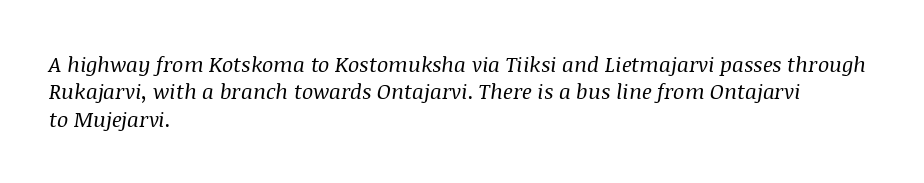
A classic flush-left, rag-right setting is used for this passage. If you drew a line through each stem, it would be angled. The font sits on the lighter half of the weight spectrum, regular included. Glance below the letters and you will spot only blank space.
